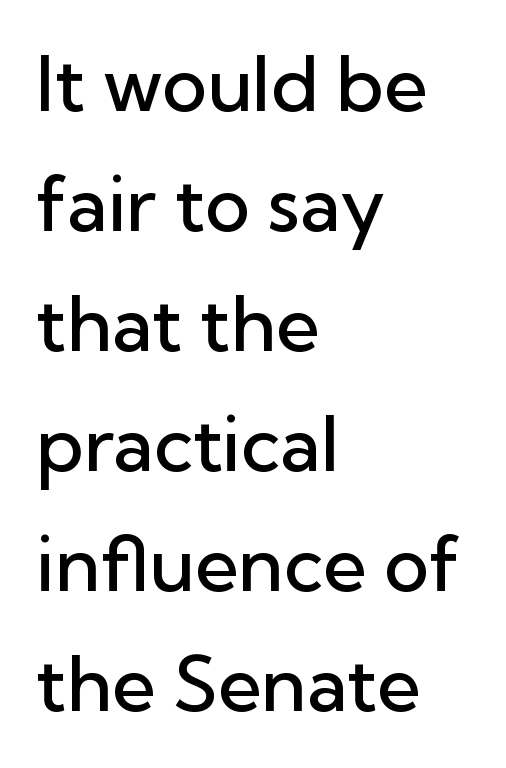
Q: Is the text bold? A: Semi-bold.
Q: Is the text italic (slanted)? A: No, it is upright.
Q: Is the typeface a serif or a sans-serif typeface? A: Sans-serif.
Q: Is the text underlined? A: No.
Q: How is the paragraph aligned? A: Left-aligned.
Q: Is the spacing between letters normal or unusually wide? A: Normal.
Q: Is the spacing between lines tight, normal or loose? A: Normal.
Q: Width (condensed, normal, or wide)? A: Normal.
Q: Stroke contrast? A: Low.
Q: x-height? A: Medium.
Q: Monospaced? A: No.
